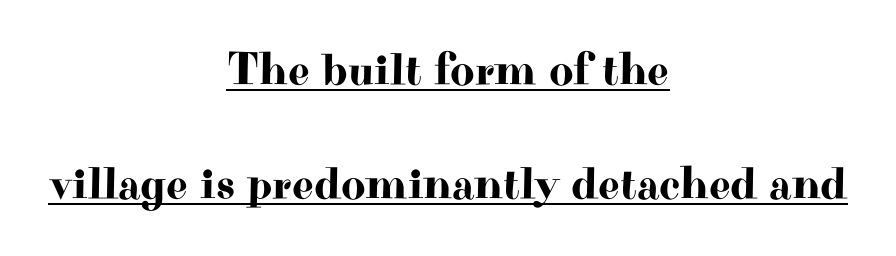
Q: Is the text italic (slanted)? A: No, it is upright.
Q: Is the typeface a serif or a sans-serif typeface? A: Serif.
Q: Is the text underlined? A: Yes.
Q: How is the paragraph aligned? A: Centered.
Q: Is the spacing between letters normal or unusually wide? A: Normal.
Q: Is the spacing between lines tight, normal or loose? A: Loose.
Q: Width (condensed, normal, or wide)? A: Wide.
Q: Stroke contrast? A: High.
Q: x-height? A: Small.
Q: Monospaced? A: No.
